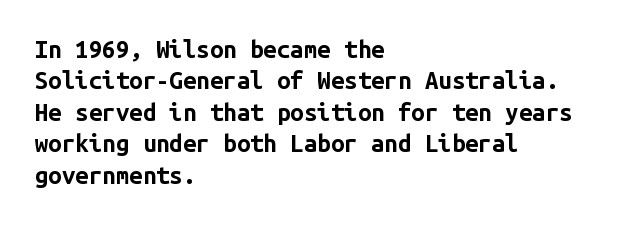
The image shows 24 px bold type, upright; set left-aligned, normal line spacing (1.31x), normal letter spacing, not underlined.
